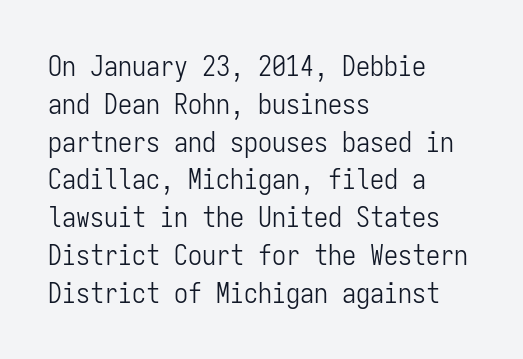
The type family on display is of the sans-serif kind. A clean baseline with only descenders dipping below it. Inter-character spacing is left at the font's built-in metrics. These lines were composed using upright roman letters. Reading down the block, your eye returns to a fixed left position each line.
